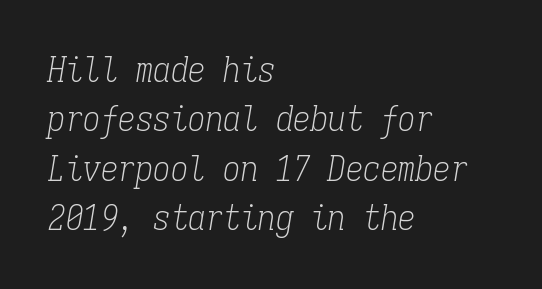
{"serif": "yes", "italic": "yes", "lean": "right", "slant_degrees": 9, "bold": "no", "weight": "light", "width": "condensed", "stroke_contrast": "low", "x_height": "medium", "monospaced": "yes", "underline": "no", "align": "left", "line_spacing": "normal", "line_spacing_ratio": 1.41, "letter_spacing": "normal", "letter_spacing_em": 0.0, "glyph_px": 35}
